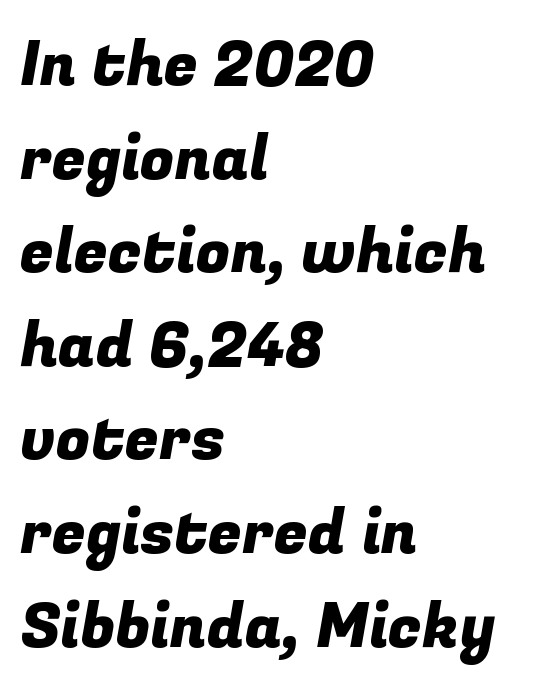
The image shows 62 px sans-serif type; set left-aligned, normal line spacing (1.51x), normal letter spacing, not underlined; low stroke contrast and a medium x-height.
